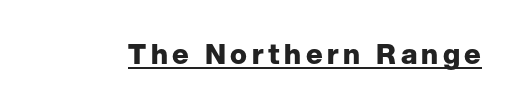
{"serif": "no", "italic": "no", "bold": "yes", "weight": "heavy", "width": "normal", "stroke_contrast": "low", "x_height": "medium", "monospaced": "no", "underline": "yes", "glyph_px": 28}
